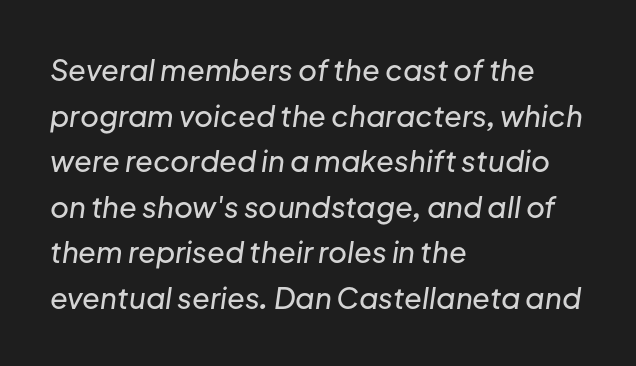
The zone under the glyphs is completely vacant. This rendering uses left alignment, leaving the right contour irregular. The letters advance in unequal steps, a hallmark of proportional type. The face used here has a pronounced slope to its letters. Observe the ordinary spacing: letters are neighbours, not strangers. Honestly, the row spacing looks completely unremarkable.
